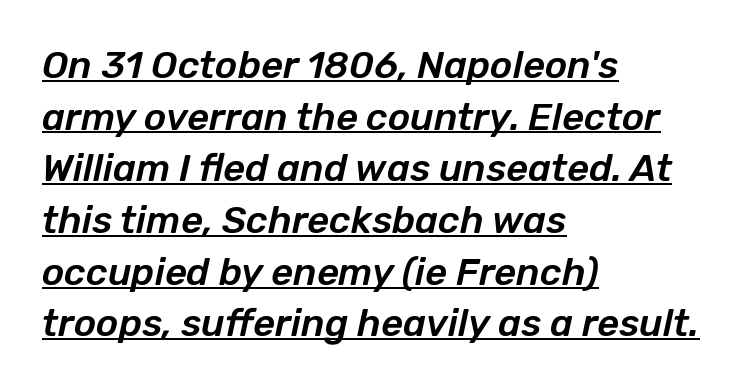
{"italic": "yes", "lean": "right", "slant_degrees": 12, "width": "normal", "stroke_contrast": "low", "x_height": "medium", "monospaced": "no", "underline": "yes", "align": "left", "line_spacing": "normal", "line_spacing_ratio": 1.36, "letter_spacing": "normal", "letter_spacing_em": 0.0, "glyph_px": 38}
